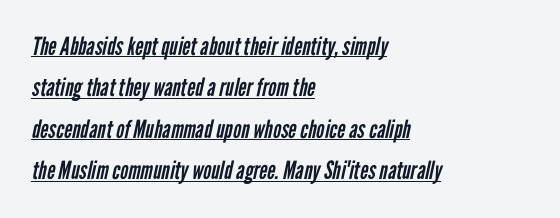
{"bold": "no", "underline": "yes", "align": "left", "line_spacing": "normal", "line_spacing_ratio": 1.66, "letter_spacing": "normal", "letter_spacing_em": 0.0, "glyph_px": 25}
